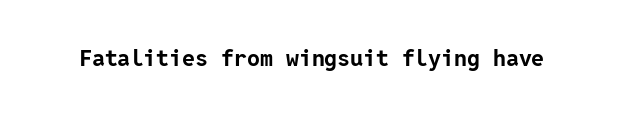
{"italic": "no", "bold": "yes", "underline": "no", "letter_spacing": "normal", "letter_spacing_em": 0.0, "glyph_px": 23}
